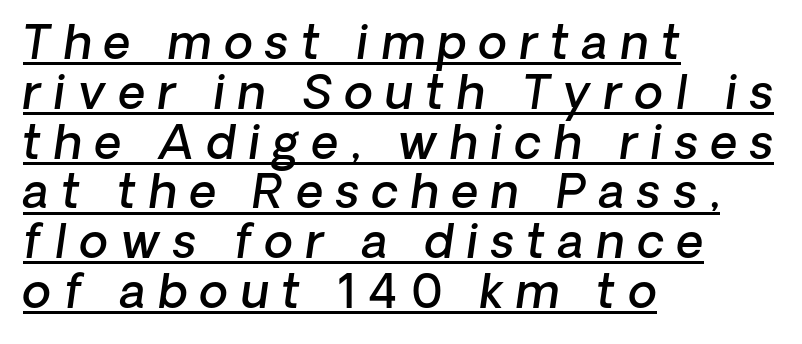
The image shows 47 px semibold type, italic (leaning right); set left-aligned, tight line spacing (1.06x), unusually wide letter spacing (+0.27 em), underlined; low stroke contrast and a medium x-height.
